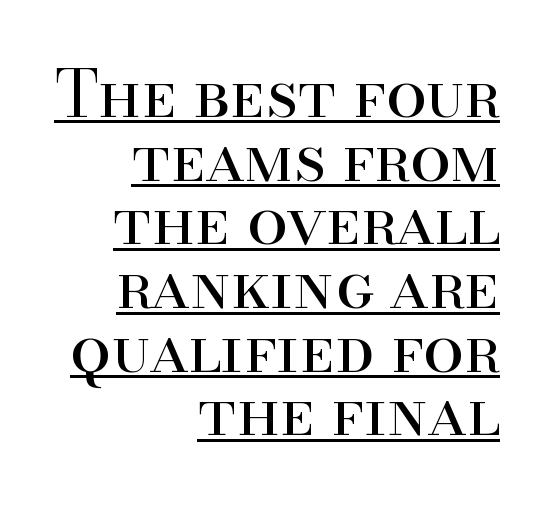
Q: Is the text bold? A: No.
Q: Is the text italic (slanted)? A: No, it is upright.
Q: Is the typeface a serif or a sans-serif typeface? A: Serif.
Q: Is the text underlined? A: Yes.
Q: How is the paragraph aligned? A: Right-aligned.
Q: Is the spacing between letters normal or unusually wide? A: Normal.
Q: Is the spacing between lines tight, normal or loose? A: Tight.
Q: Width (condensed, normal, or wide)? A: Normal.
Q: Stroke contrast? A: High.
Q: x-height? A: Small.
Q: Monospaced? A: No.
